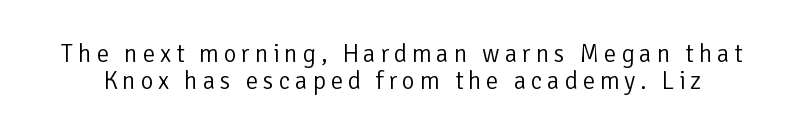
{"italic": "no", "bold": "no", "underline": "no", "line_spacing": "tight", "line_spacing_ratio": 1.1, "glyph_px": 25}
